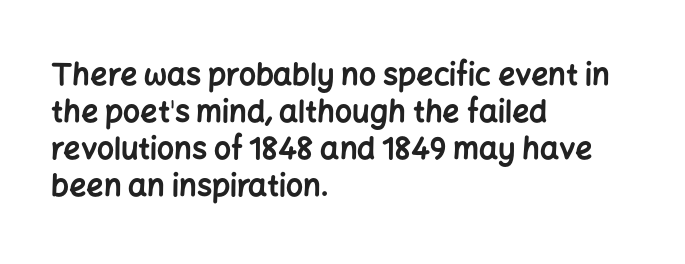
The image shows 30 px bold sans-serif type, upright; set left-aligned, line spacing 1.23x, normal letter spacing, not underlined; low stroke contrast and a medium x-height.
